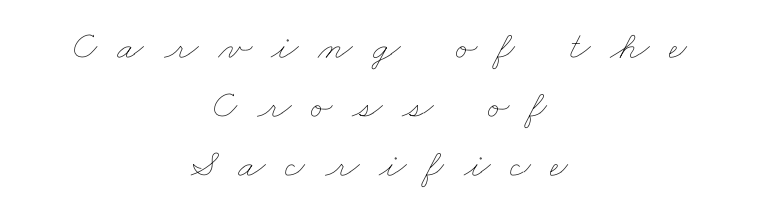
Q: Is the text bold? A: No.
Q: Is the text underlined? A: No.
Q: How is the paragraph aligned? A: Centered.
Q: Is the spacing between letters normal or unusually wide? A: Unusually wide.
Q: Is the spacing between lines tight, normal or loose? A: Normal.
Q: Width (condensed, normal, or wide)? A: Wide.
Q: Stroke contrast? A: Low.
Q: x-height? A: Small.
Q: Monospaced? A: No.
